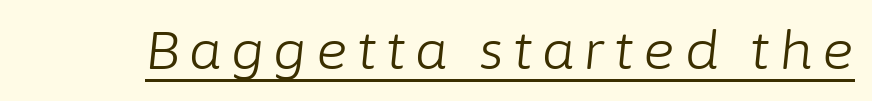
The image shows 53 px light type, italic (leaning right); set underlined; low stroke contrast and a medium x-height.
